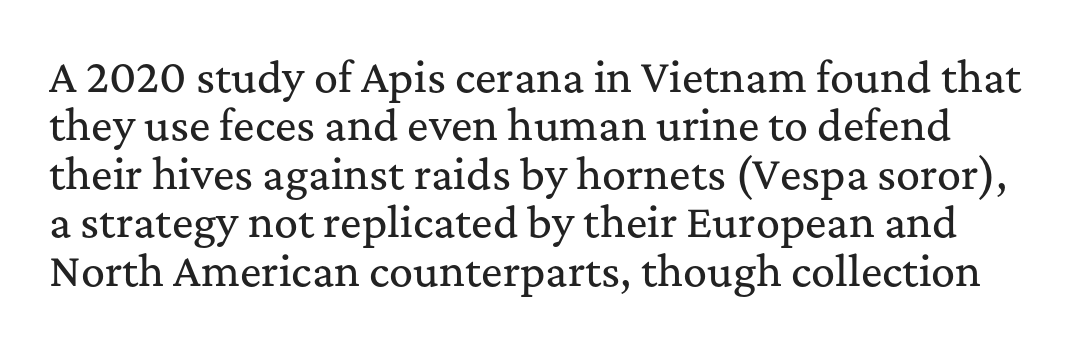
Spacing verdict: proportional, widths tailored to each character. Anything drawn beneath the words? Only blank space. Font category for this specimen: serif. Students, note that the glyphs here touch the page at normal intervals. The specimen reads as upright at a glance.
